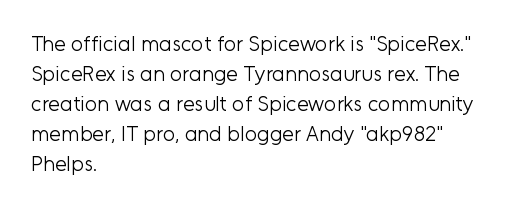
The image shows 21 px text type, upright; set left-aligned, normal line spacing (1.43x), normal letter spacing, not underlined.
